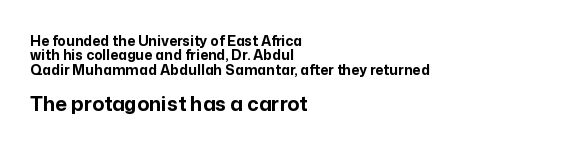
Every row of glyphs begins at an identical x-position on the left. Ordinary non-slanted type is in use. Standard letterfit; no display-style spreading of the glyphs. The second block has been scaled up relative to the first. Successive baselines arrive quickly, one right under another.
